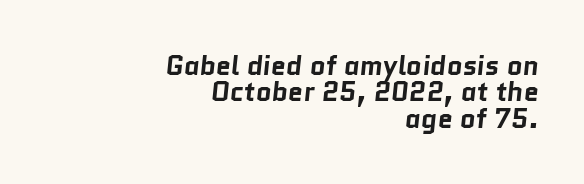
The face used here has the dense, thick strokes of a bold. Leftover space on each line is placed entirely before the opening word. The letterforms sit shoulder to shoulder at normal distance. Bare-footed words on every line. The lines are packed closely together with very little leading.
